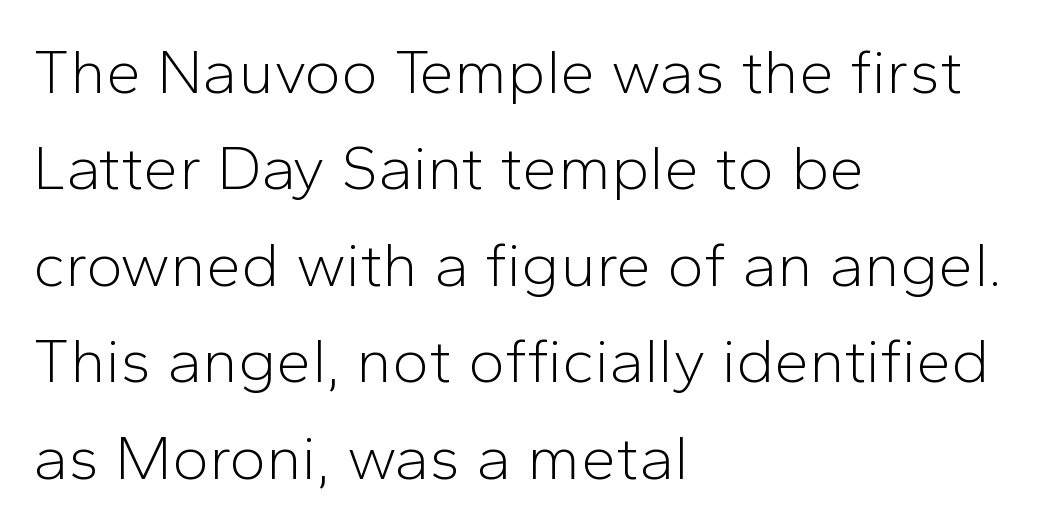
The image shows 63 px light sans-serif type, upright; set left-aligned, normal line spacing (1.53x), normal letter spacing, not underlined; low stroke contrast and a medium x-height.
